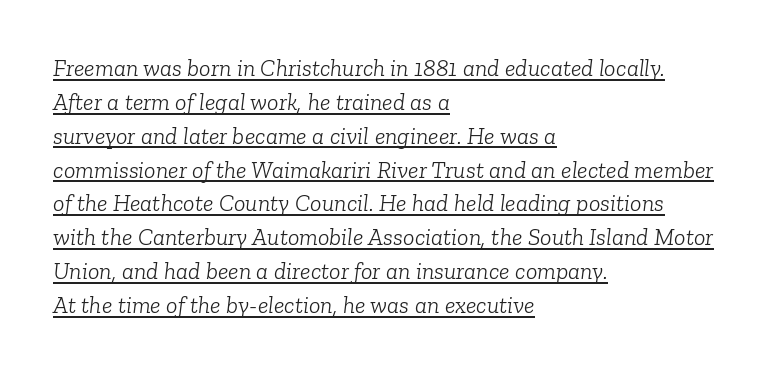
You could call the tracking neutral — neither tight nor loose. The passage shown stacks its lines at a standard gap. Stroke thickness stays within the range of a standard reading face or lighter. The passage shown leans; its letterforms are oblique. Underlined type.
